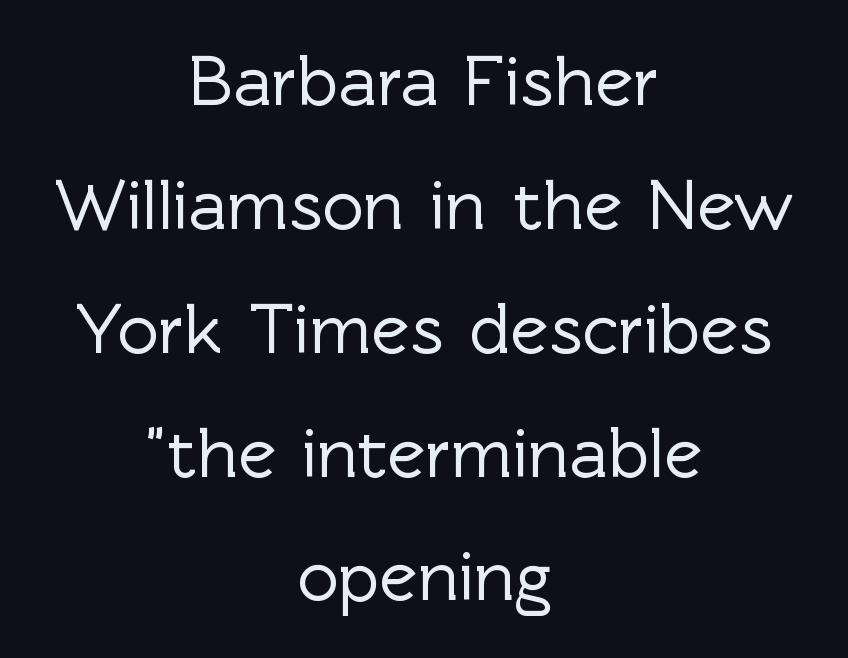
The image shows 72 px sans-serif type, upright; set centered, line spacing 1.72x, normal letter spacing, not underlined; a medium x-height.
